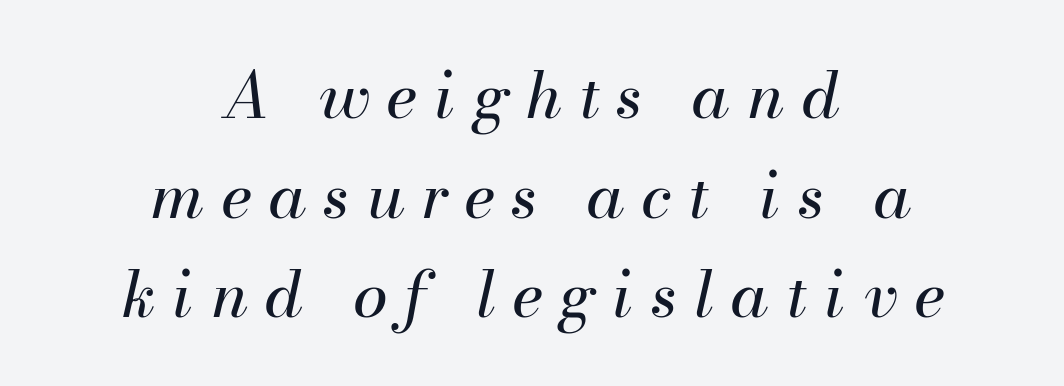
{"italic": "yes", "lean": "right", "slant_degrees": 13, "bold": "no", "weight": "regular", "width": "normal", "stroke_contrast": "medium", "x_height": "small", "monospaced": "no", "underline": "no", "align": "center", "line_spacing": "normal", "line_spacing_ratio": 1.58, "letter_spacing": "wide", "letter_spacing_em": 0.27, "glyph_px": 63}
